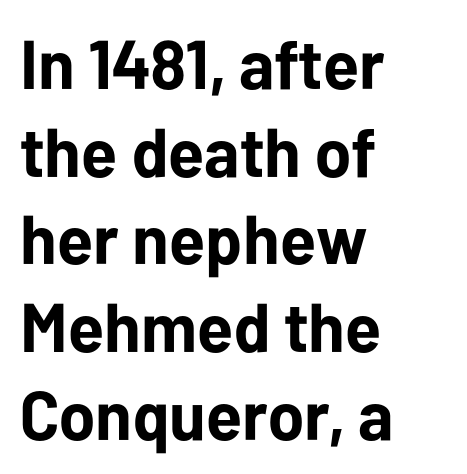
The image shows 69 px bold sans-serif type, upright; set left-aligned, normal line spacing (1.27x), normal letter spacing, not underlined; low stroke contrast and a medium x-height.
